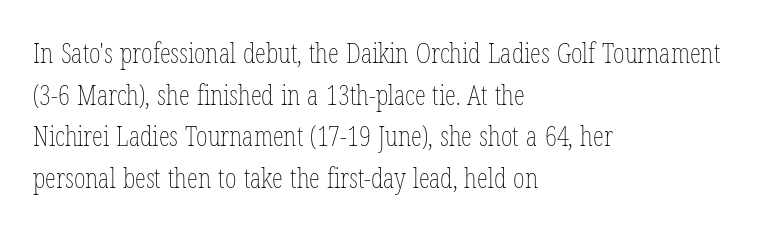
Q: Is the text bold? A: No.
Q: Is the text italic (slanted)? A: No, it is upright.
Q: Is the text underlined? A: No.
Q: How is the paragraph aligned? A: Left-aligned.
Q: Is the spacing between letters normal or unusually wide? A: Normal.
Q: Is the spacing between lines tight, normal or loose? A: Normal.
Q: Width (condensed, normal, or wide)? A: Condensed.
Q: Stroke contrast? A: Low.
Q: x-height? A: Medium.
Q: Monospaced? A: No.
